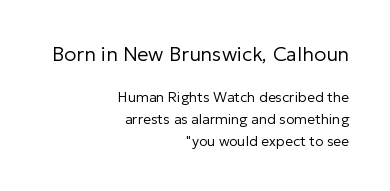
The image shows 20 px text type, upright; set right-aligned, normal line spacing (1.56x), normal letter spacing, not underlined; the first (top) block is 1.43x larger.
